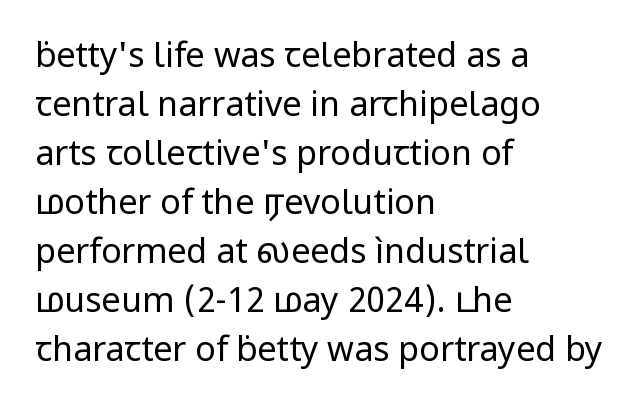
Q: Is the text bold? A: No.
Q: Is the text italic (slanted)? A: No, it is upright.
Q: Is the typeface a serif or a sans-serif typeface? A: Sans-serif.
Q: Is the text underlined? A: No.
Q: How is the paragraph aligned? A: Left-aligned.
Q: Is the spacing between letters normal or unusually wide? A: Normal.
Q: Is the spacing between lines tight, normal or loose? A: Normal.
Q: Width (condensed, normal, or wide)? A: Normal.
Q: Stroke contrast? A: Low.
Q: x-height? A: Medium.
Q: Monospaced? A: No.
